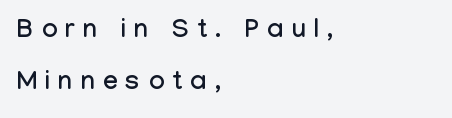
The image shows 26 px text type, upright; set left-aligned, loose line spacing (1.99x), unusually wide letter spacing (+0.32 em), not underlined.
